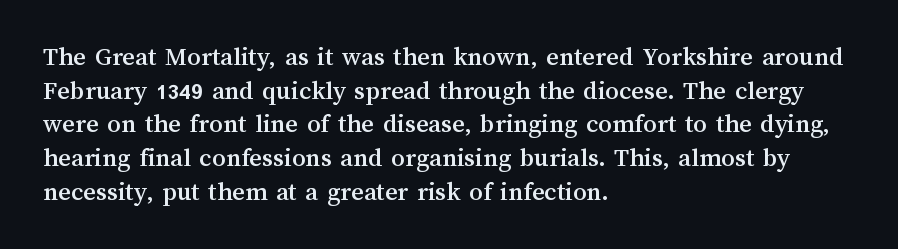
{"italic": "no", "underline": "no", "align": "left", "line_spacing": "normal", "line_spacing_ratio": 1.25, "letter_spacing": "normal", "letter_spacing_em": 0.0, "glyph_px": 27}
